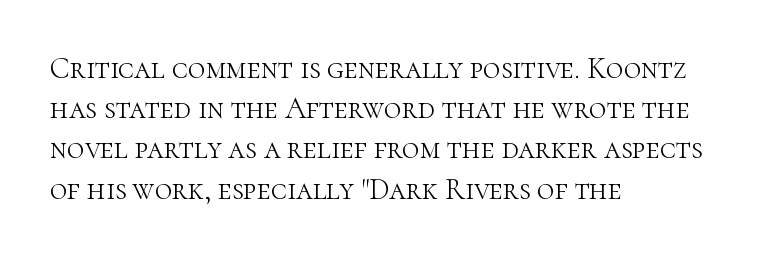
Notice how the stems are strictly vertical — no italics here. You could call the tracking neutral — neither tight nor loose. Teacher's note: observe the even left margin — that is flush-left alignment. A typesetter would call this proportional, since set widths differ per character.
